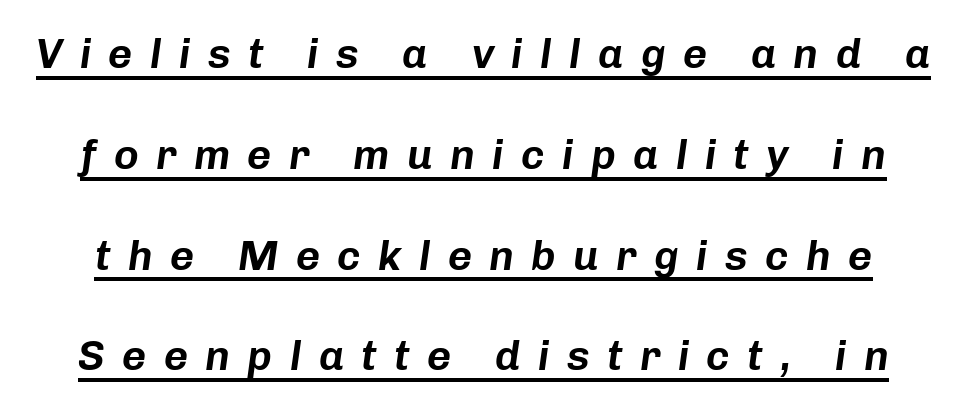
{"italic": "yes", "lean": "right", "slant_degrees": 8, "width": "normal", "stroke_contrast": "low", "x_height": "medium", "monospaced": "no", "underline": "yes", "line_spacing": "loose", "line_spacing_ratio": 2.4, "letter_spacing": "wide", "letter_spacing_em": 0.41, "glyph_px": 42}
